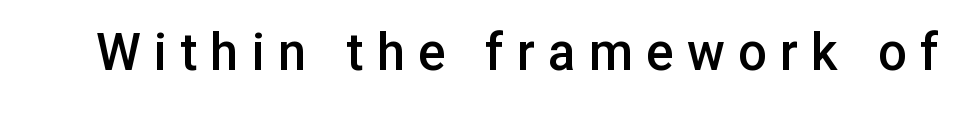
Beneath every word, the page is bare. As a designer I'd log this as weight 600, semibold. The passage shown is typed in a proportional face where columns would drift. Words appear elongated and porous because spacing is wide.
